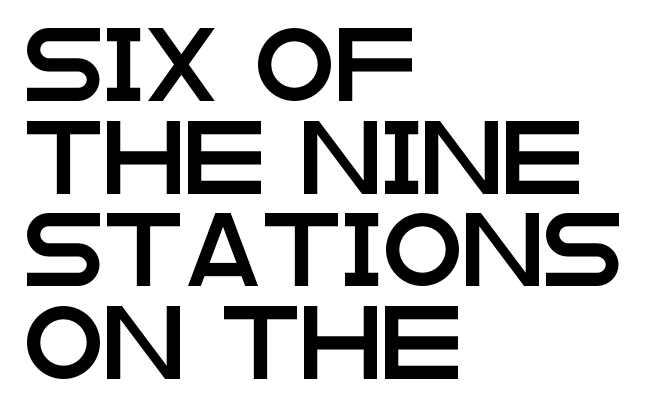
Q: Is the text italic (slanted)? A: No, it is upright.
Q: Is the typeface a serif or a sans-serif typeface? A: Sans-serif.
Q: Is the text underlined? A: No.
Q: How is the paragraph aligned? A: Left-aligned.
Q: Is the spacing between letters normal or unusually wide? A: Normal.
Q: Is the spacing between lines tight, normal or loose? A: Normal.
Q: Width (condensed, normal, or wide)? A: Wide.
Q: Stroke contrast? A: Low.
Q: x-height? A: Large.
Q: Monospaced? A: No.
